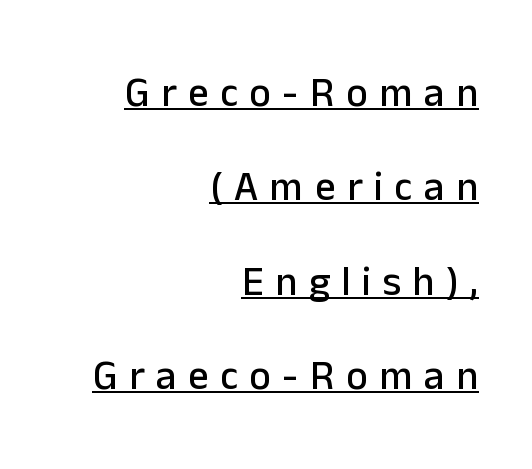
Q: Is the text italic (slanted)? A: No, it is upright.
Q: Is the typeface a serif or a sans-serif typeface? A: Sans-serif.
Q: Is the text underlined? A: Yes.
Q: How is the paragraph aligned? A: Right-aligned.
Q: Is the spacing between letters normal or unusually wide? A: Unusually wide.
Q: Is the spacing between lines tight, normal or loose? A: Loose.
Q: Width (condensed, normal, or wide)? A: Normal.
Q: Stroke contrast? A: Low.
Q: x-height? A: Medium.
Q: Monospaced? A: No.
